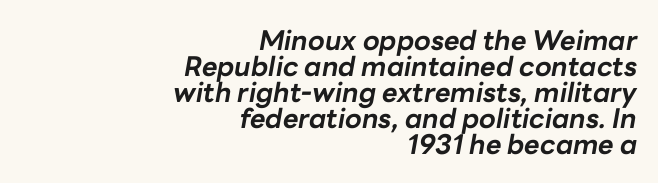
Q: Is the text bold? A: Yes.
Q: Is the text italic (slanted)? A: Yes, it leans right by about 10 degrees.
Q: Is the text underlined? A: No.
Q: How is the paragraph aligned? A: Right-aligned.
Q: Is the spacing between letters normal or unusually wide? A: Normal.
Q: Is the spacing between lines tight, normal or loose? A: Tight.
